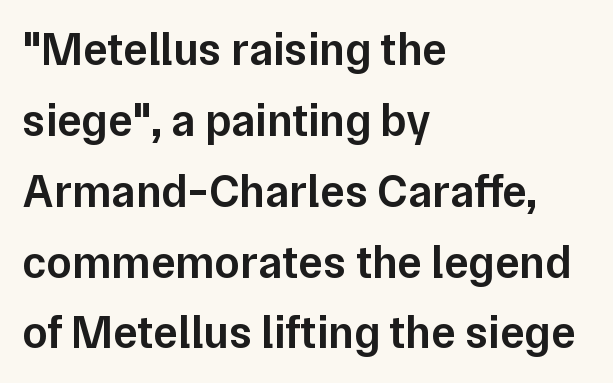
The image shows 46 px semibold sans-serif type, upright; set left-aligned, normal line spacing (1.54x), normal letter spacing, not underlined; low stroke contrast and a medium x-height.
